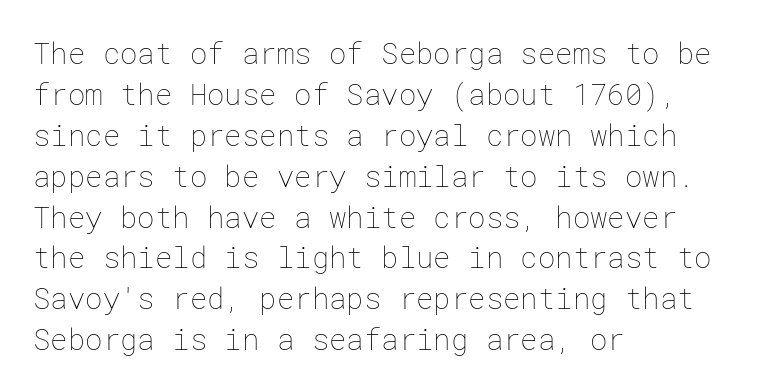
The paragraph has a hard left edge and a soft right edge. Default kerning and tracking; the words read as compact shapes. Vertical spacing — default. Vertical strokes here are truly vertical. The face looks like a standard text weight, possibly lighter.
